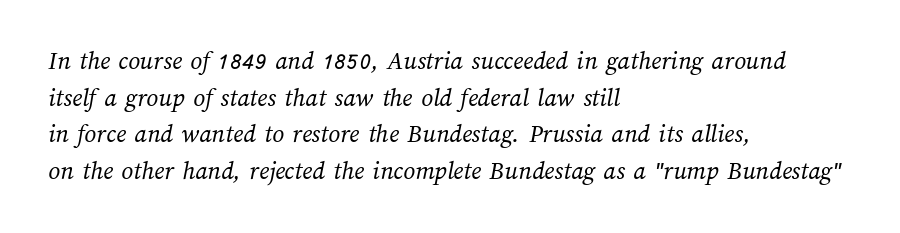
The image shows 26 px text type; set left-aligned, normal line spacing (1.41x), normal letter spacing, not underlined.
